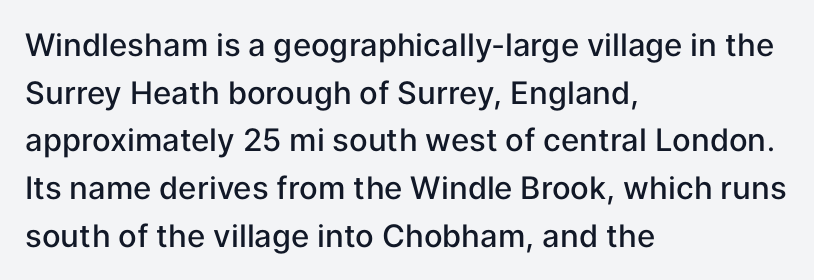
{"serif": "no", "italic": "no", "bold": "semi", "weight": "semibold", "width": "normal", "stroke_contrast": "low", "x_height": "medium", "monospaced": "no", "underline": "no", "align": "left", "line_spacing": "normal", "line_spacing_ratio": 1.54, "letter_spacing": "normal", "letter_spacing_em": 0.0, "glyph_px": 31}
